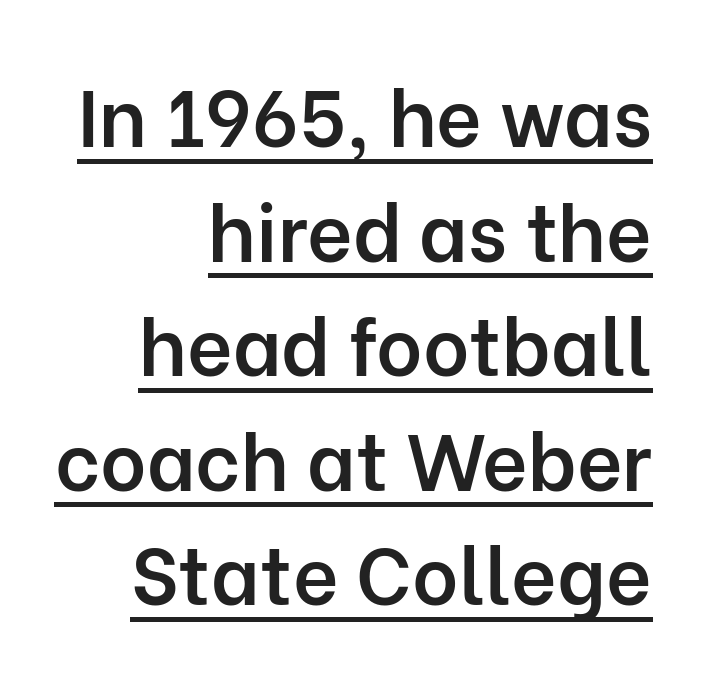
The glyphs in this specimen are sans serif. What weight is shown? A semibold, between regular and bold. The passage shown stacks its lines at a standard gap. Standard letterfit; no display-style spreading of the glyphs. The face used here is proportionally spaced, like ordinary book or web type. Rendered with straight, roman letterforms.
